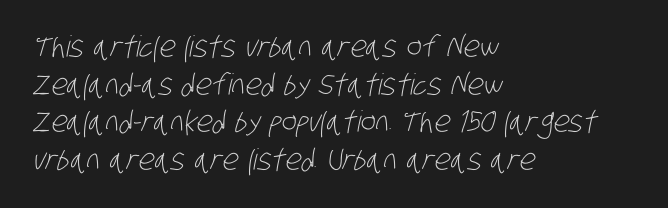
The image shows 29 px light, condensed sans-serif type; set left-aligned, normal line spacing (1.3x), normal letter spacing, not underlined; low stroke contrast and a large x-height.
